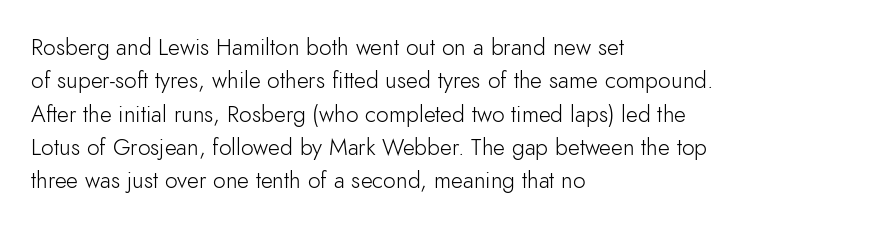
{"italic": "no", "bold": "no", "underline": "no", "align": "left", "line_spacing": "normal", "line_spacing_ratio": 1.45, "letter_spacing": "normal", "letter_spacing_em": 0.0, "glyph_px": 23}
